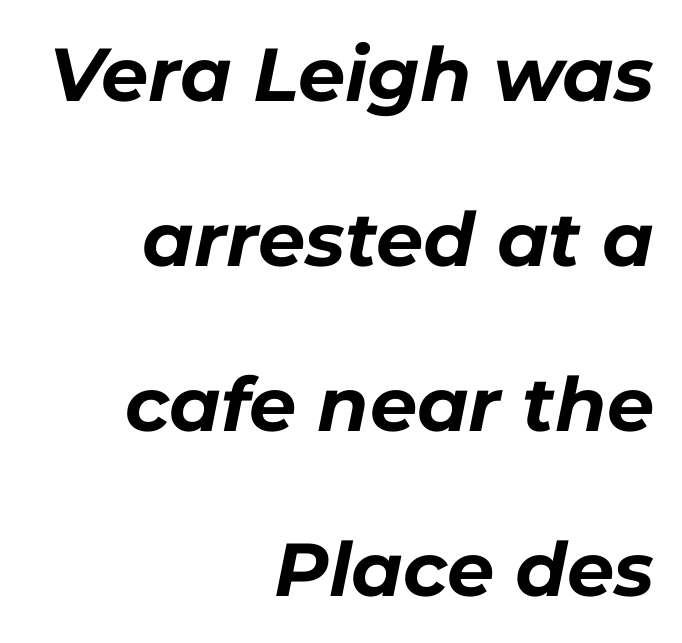
Vertically, the passage feels expansive, rows floating well apart. The glyphs are unaccompanied by any horizontal stroke below them. Does extra space separate the letters? No, they use regular spacing. The strokes are fattened all the way to bold. Looks like regular typesetting: each glyph gets only the width it needs. Leftover space on each line is placed entirely before the opening word.
